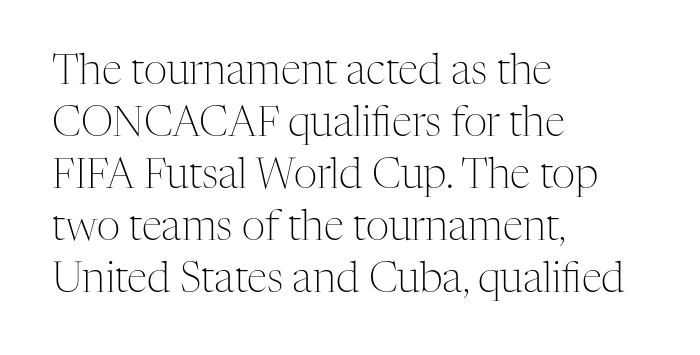
Q: Is the text bold? A: No.
Q: Is the text italic (slanted)? A: No, it is upright.
Q: Is the typeface a serif or a sans-serif typeface? A: Serif.
Q: Is the text underlined? A: No.
Q: How is the paragraph aligned? A: Left-aligned.
Q: Is the spacing between letters normal or unusually wide? A: Normal.
Q: Is the spacing between lines tight, normal or loose? A: Normal.
Q: Width (condensed, normal, or wide)? A: Normal.
Q: Stroke contrast? A: Medium.
Q: x-height? A: Medium.
Q: Monospaced? A: No.
